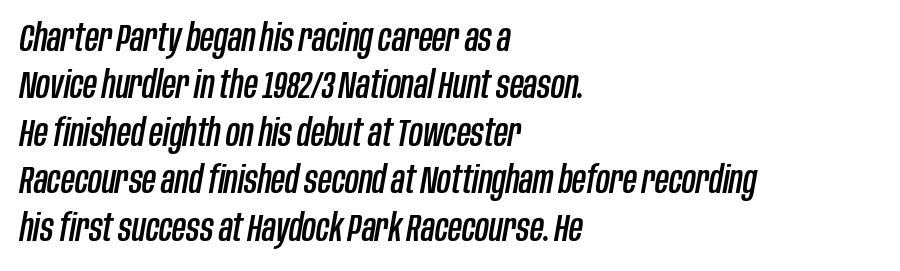
{"italic": "yes", "lean": "right", "slant_degrees": 10, "width": "condensed", "stroke_contrast": "low", "x_height": "large", "monospaced": "no", "underline": "no", "align": "left", "line_spacing": "normal", "line_spacing_ratio": 1.25, "letter_spacing": "normal", "letter_spacing_em": 0.0, "glyph_px": 38}
